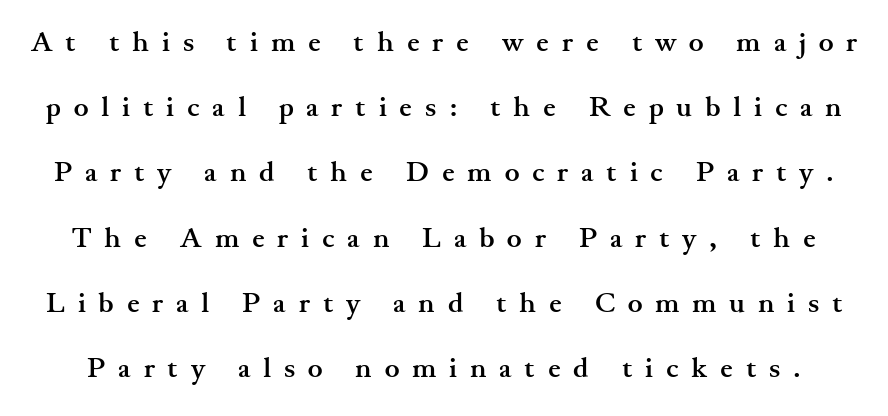
Q: Is the text bold? A: Yes.
Q: Is the text italic (slanted)? A: No, it is upright.
Q: Is the typeface a serif or a sans-serif typeface? A: Serif.
Q: Is the text underlined? A: No.
Q: Is the spacing between letters normal or unusually wide? A: Unusually wide.
Q: Is the spacing between lines tight, normal or loose? A: Loose.
Q: Width (condensed, normal, or wide)? A: Wide.
Q: Stroke contrast? A: Medium.
Q: x-height? A: Small.
Q: Monospaced? A: No.
